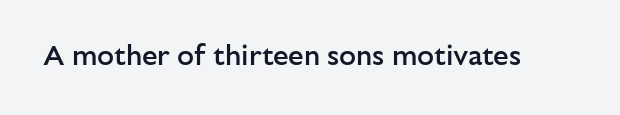
{"serif": "no", "italic": "no", "bold": "semi", "weight": "semibold", "width": "normal", "stroke_contrast": "low", "x_height": "medium", "monospaced": "no", "underline": "no", "letter_spacing": "normal", "letter_spacing_em": 0.0, "glyph_px": 28}
